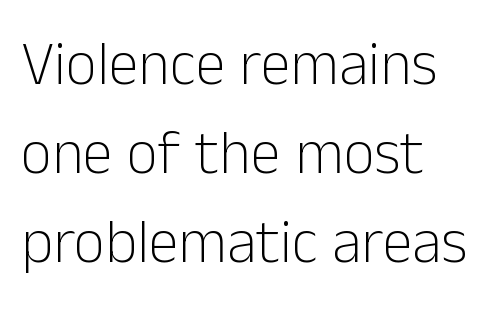
The image shows 61 px light sans-serif type, upright; set left-aligned, normal line spacing (1.46x), normal letter spacing, not underlined; low stroke contrast and a medium x-height.
